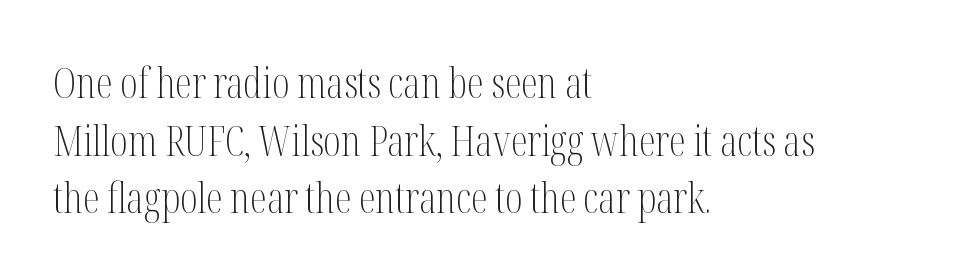
This sample uses a serif face. Underline: absent. Every character sits straight up, as roman type does. Ink coverage per letter is moderate at most. Left-aligned paragraph, ragged on the right.
